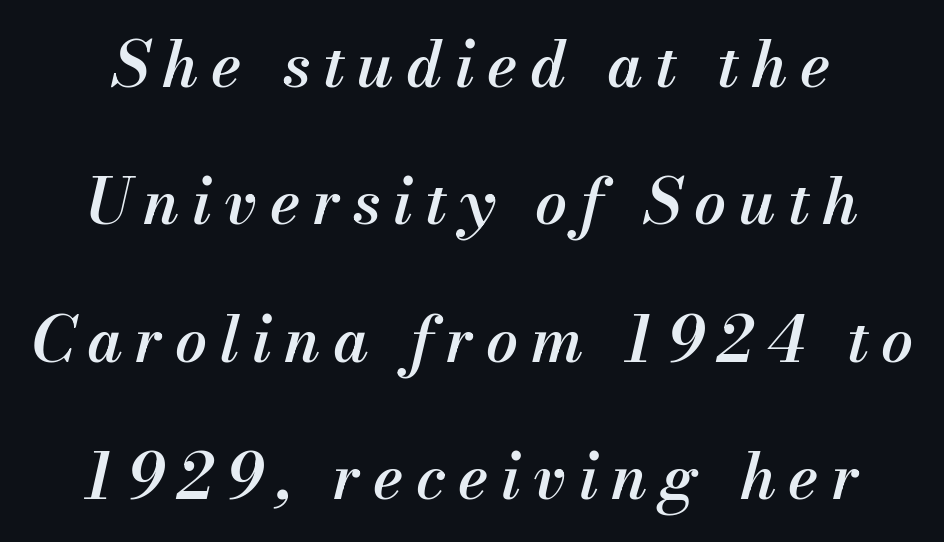
{"italic": "yes", "lean": "right", "slant_degrees": 13, "bold": "semi", "weight": "semibold", "width": "normal", "stroke_contrast": "medium", "x_height": "small", "monospaced": "no", "underline": "no", "align": "center", "line_spacing": "loose", "line_spacing_ratio": 2.18, "letter_spacing": "wide", "letter_spacing_em": 0.2, "glyph_px": 63}
